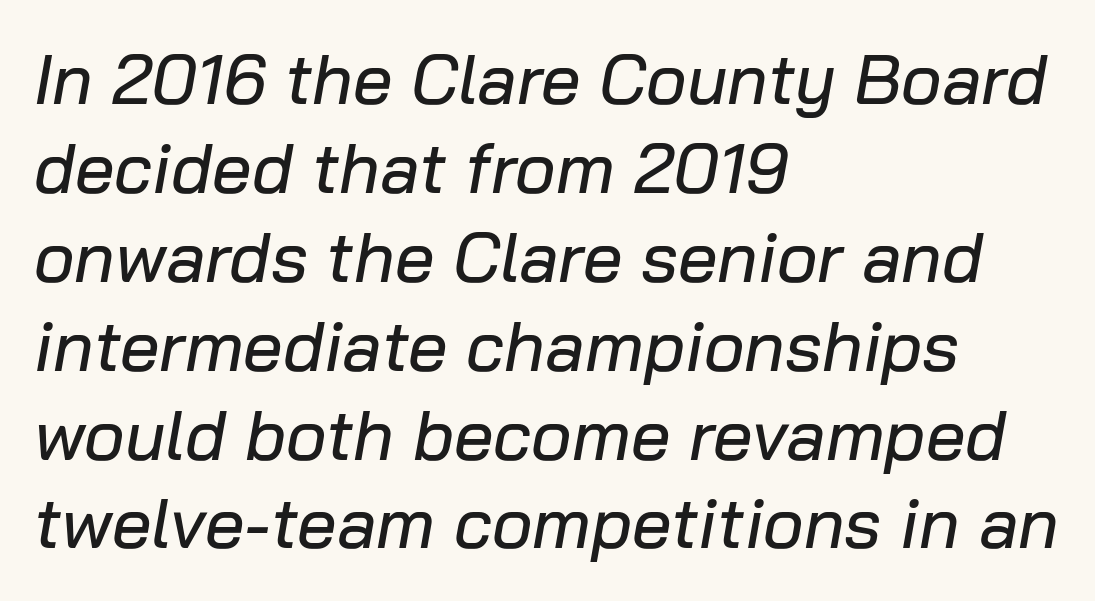
{"italic": "yes", "lean": "right", "slant_degrees": 10, "width": "normal", "stroke_contrast": "low", "x_height": "medium", "monospaced": "no", "underline": "no", "align": "left", "line_spacing": "normal", "line_spacing_ratio": 1.27, "letter_spacing": "normal", "letter_spacing_em": 0.0, "glyph_px": 70}
